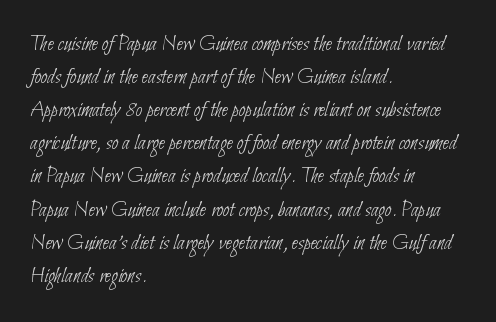
Q: Is the text bold? A: No.
Q: Is the text underlined? A: No.
Q: How is the paragraph aligned? A: Left-aligned.
Q: Is the spacing between letters normal or unusually wide? A: Normal.
Q: Is the spacing between lines tight, normal or loose? A: Normal.
